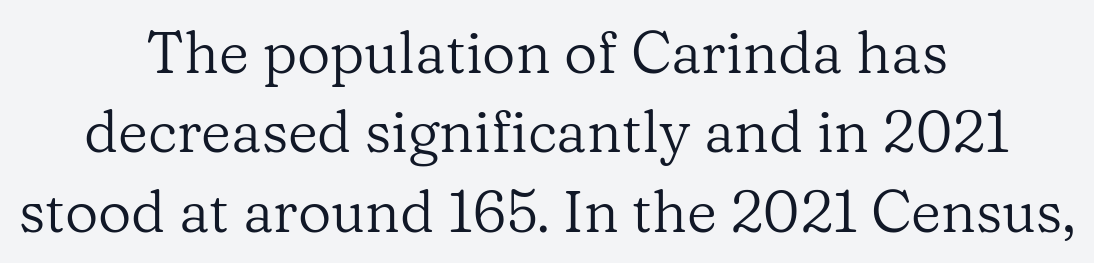
Q: Is the text bold? A: No.
Q: Is the text italic (slanted)? A: No, it is upright.
Q: Is the typeface a serif or a sans-serif typeface? A: Serif.
Q: Is the text underlined? A: No.
Q: How is the paragraph aligned? A: Centered.
Q: Is the spacing between letters normal or unusually wide? A: Normal.
Q: Is the spacing between lines tight, normal or loose? A: Normal.
Q: Width (condensed, normal, or wide)? A: Normal.
Q: Stroke contrast? A: Low.
Q: x-height? A: Medium.
Q: Monospaced? A: No.
